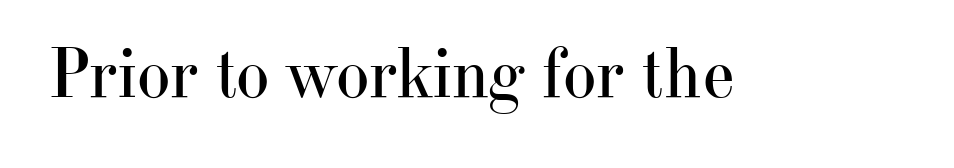
Q: Is the text bold? A: No.
Q: Is the text italic (slanted)? A: No, it is upright.
Q: Is the typeface a serif or a sans-serif typeface? A: Serif.
Q: Is the text underlined? A: No.
Q: Is the spacing between letters normal or unusually wide? A: Normal.
Q: Width (condensed, normal, or wide)? A: Normal.
Q: Stroke contrast? A: High.
Q: x-height? A: Small.
Q: Monospaced? A: No.
